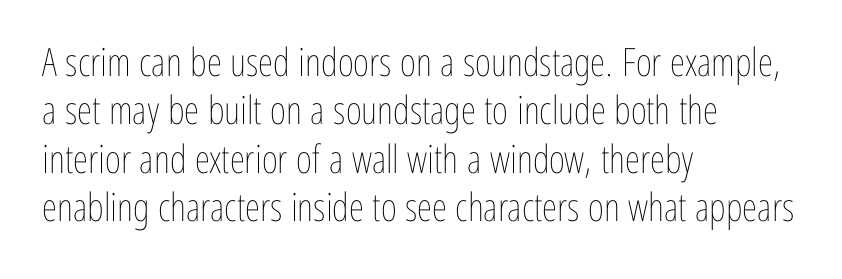
Descenders hang freely into open space. These lines are rendered in a variable-pitch font. Stroke thickness stays within the range of a standard reading face or lighter. These lines are set flush left with a ragged right edge. You can tell it's not italic because the verticals are truly vertical. The face used here is rendered with its standard letterfit.
